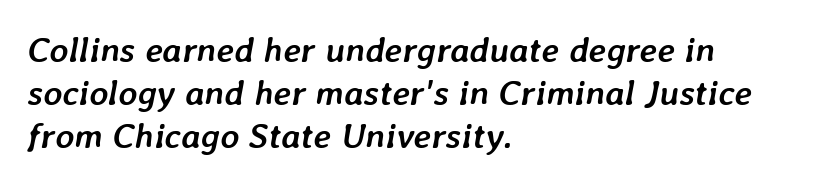
{"italic": "yes", "lean": "right", "slant_degrees": 7, "bold": "yes", "weight": "semibold", "width": "normal", "stroke_contrast": "low", "x_height": "medium", "monospaced": "no", "underline": "no", "align": "left", "line_spacing_ratio": 1.2, "letter_spacing": "normal", "letter_spacing_em": 0.0, "glyph_px": 36}
